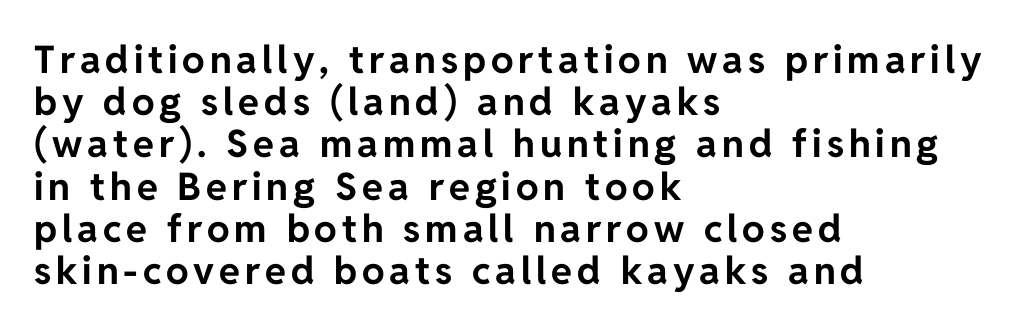
Q: Is the text bold? A: Yes.
Q: Is the text italic (slanted)? A: No, it is upright.
Q: Is the typeface a serif or a sans-serif typeface? A: Sans-serif.
Q: Is the text underlined? A: No.
Q: How is the paragraph aligned? A: Left-aligned.
Q: Is the spacing between lines tight, normal or loose? A: Tight.
Q: Width (condensed, normal, or wide)? A: Normal.
Q: Stroke contrast? A: Low.
Q: x-height? A: Medium.
Q: Monospaced? A: No.
